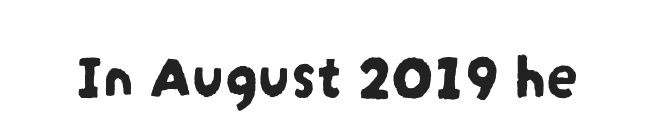
{"serif": "no", "width": "condensed", "stroke_contrast": "low", "x_height": "large", "monospaced": "no", "underline": "no", "letter_spacing": "normal", "letter_spacing_em": 0.0, "glyph_px": 64}
